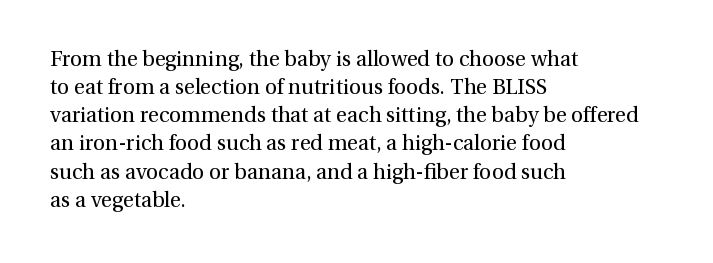
Visually the block forms a straight wall on the left and a jagged coastline on the right. Style check: upright. Bold? No — there's no thickening of the strokes. Notice how descenders clear the ascenders below comfortably — that's standard leading. Each word holds together tightly as a unit, with standard inter-letter gaps.
